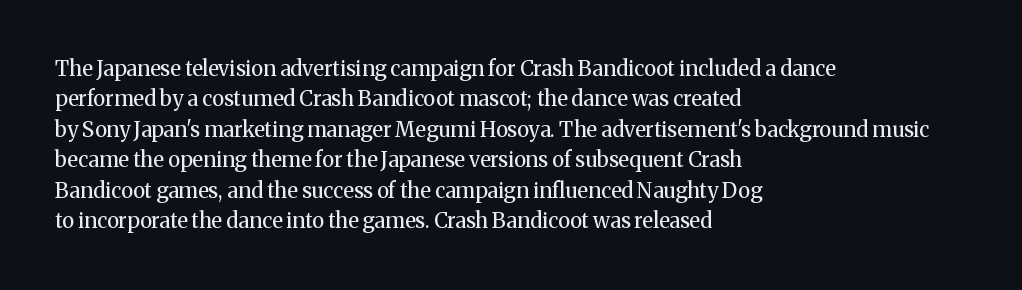
{"italic": "no", "bold": "no", "underline": "no", "align": "left", "line_spacing": "normal", "line_spacing_ratio": 1.45, "letter_spacing": "normal", "letter_spacing_em": 0.0, "glyph_px": 21}
